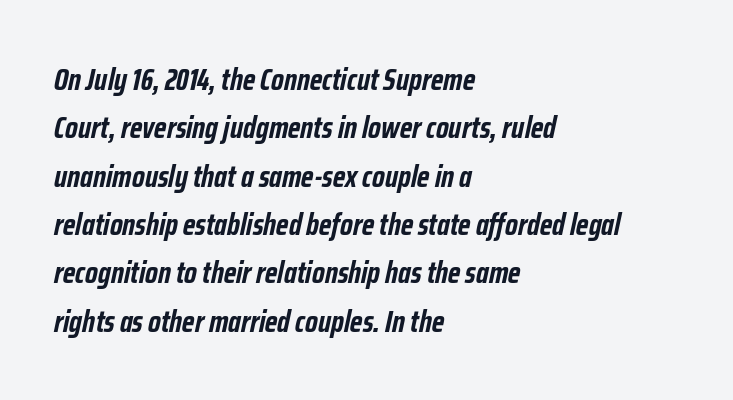
{"italic": "yes", "lean": "right", "slant_degrees": 12, "bold": "yes", "weight": "semibold", "width": "condensed", "stroke_contrast": "low", "x_height": "medium", "monospaced": "no", "underline": "no", "align": "left", "line_spacing": "normal", "line_spacing_ratio": 1.56, "letter_spacing": "normal", "letter_spacing_em": 0.0, "glyph_px": 31}
